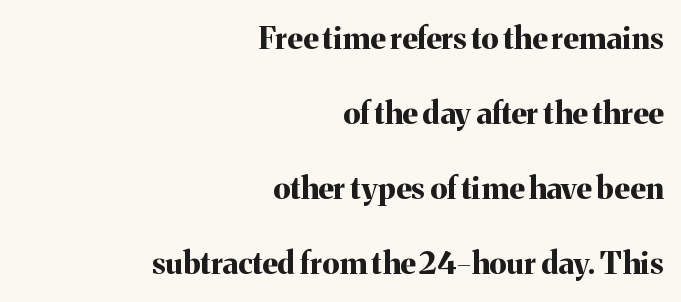
Q: Is the text bold? A: Yes.
Q: Is the text italic (slanted)? A: No, it is upright.
Q: Is the typeface a serif or a sans-serif typeface? A: Serif.
Q: Is the text underlined? A: No.
Q: How is the paragraph aligned? A: Right-aligned.
Q: Is the spacing between letters normal or unusually wide? A: Normal.
Q: Is the spacing between lines tight, normal or loose? A: Loose.
Q: Width (condensed, normal, or wide)? A: Normal.
Q: Stroke contrast? A: Medium.
Q: x-height? A: Medium.
Q: Monospaced? A: No.
